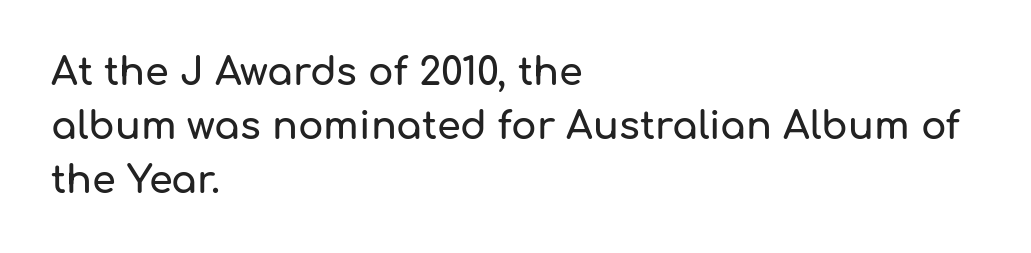
{"serif": "no", "italic": "no", "width": "normal", "stroke_contrast": "low", "x_height": "medium", "monospaced": "no", "underline": "no", "align": "left", "line_spacing": "normal", "line_spacing_ratio": 1.42, "letter_spacing": "normal", "letter_spacing_em": 0.0, "glyph_px": 38}
